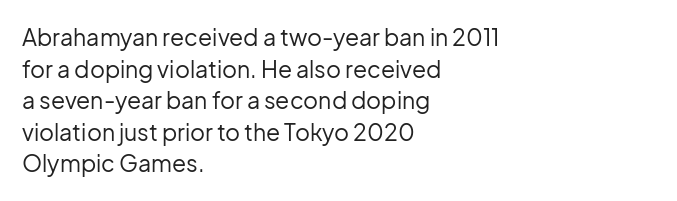
{"italic": "no", "bold": "no", "underline": "no", "align": "left", "line_spacing": "normal", "line_spacing_ratio": 1.37, "letter_spacing": "normal", "letter_spacing_em": 0.0, "glyph_px": 23}
